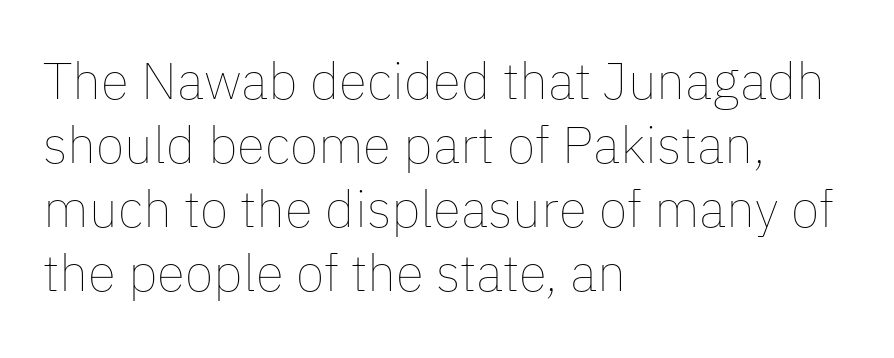
The image shows 52 px thin type, upright; set left-aligned, line spacing 1.23x, normal letter spacing, not underlined; low stroke contrast and a medium x-height.
